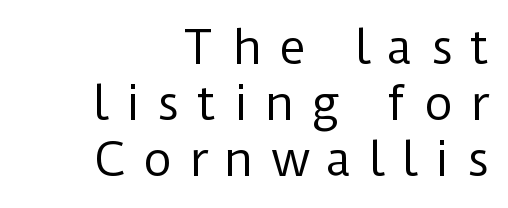
The image shows 45 px regular-weight sans-serif type, upright; set right-aligned, normal line spacing (1.25x), unusually wide letter spacing (+0.38 em), not underlined; low stroke contrast and a medium x-height.
